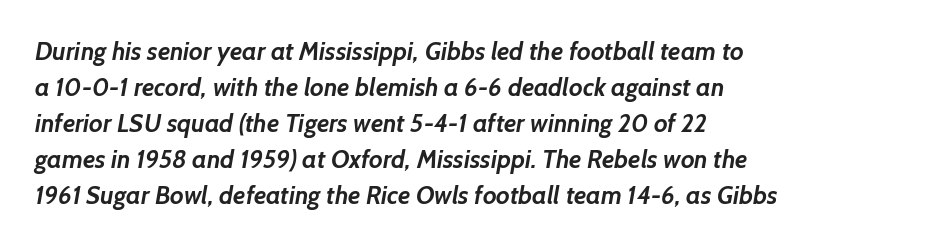
Look at the tracking — it's just the regular setting, nothing added. Honestly, the row spacing looks completely unremarkable. Plain, unruled lines of type. The compositor pushed each line to the left boundary. I'd describe the lettering as bold — thick and assertive.
